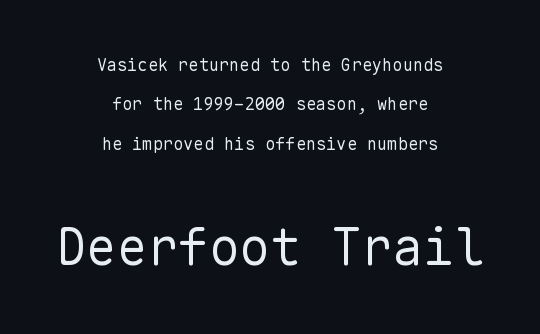
Underline: absent. The paragraph shown floats in the horizontal middle. Stroke terminals: plain, sans-serif. No italicization has been applied; the sample stays upright. Reading down the column, the eye jumps a long way to each next line.
